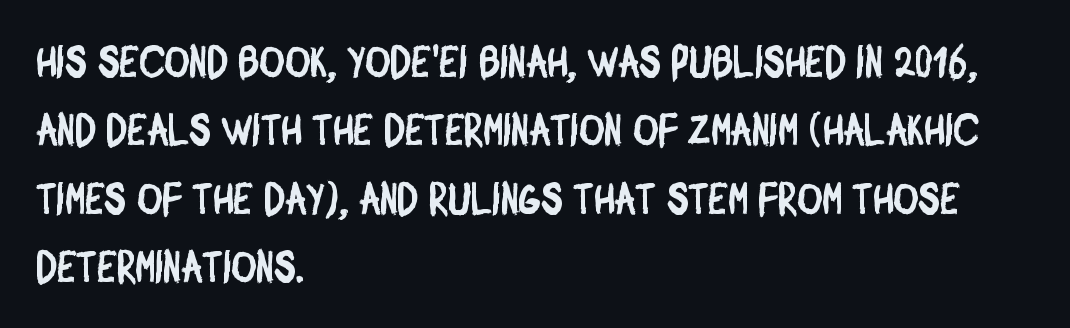
{"serif": "no", "width": "condensed", "stroke_contrast": "low", "x_height": "large", "monospaced": "no", "underline": "no", "align": "left", "line_spacing": "normal", "line_spacing_ratio": 1.59, "letter_spacing": "normal", "letter_spacing_em": 0.0, "glyph_px": 43}
